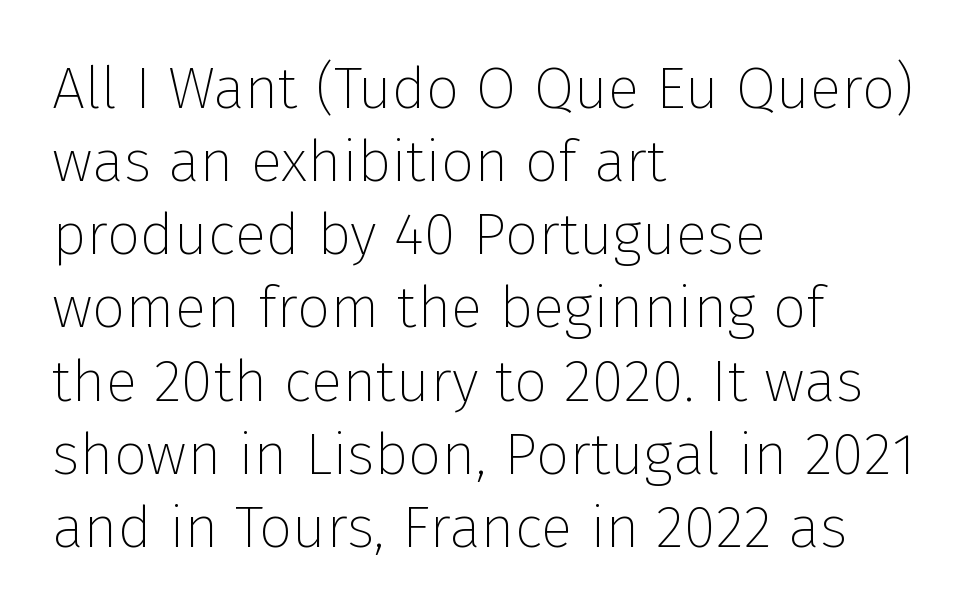
The image shows 59 px thin sans-serif type, upright; set left-aligned, line spacing 1.24x, normal letter spacing, not underlined; low stroke contrast and a medium x-height.
